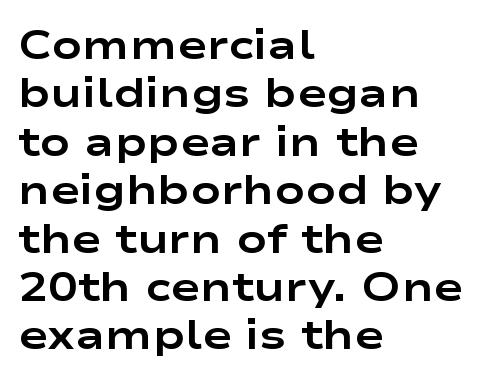
The image shows 40 px bold, wide sans-serif type, upright; set left-aligned, line spacing 1.21x, normal letter spacing, not underlined; low stroke contrast and a medium x-height.
